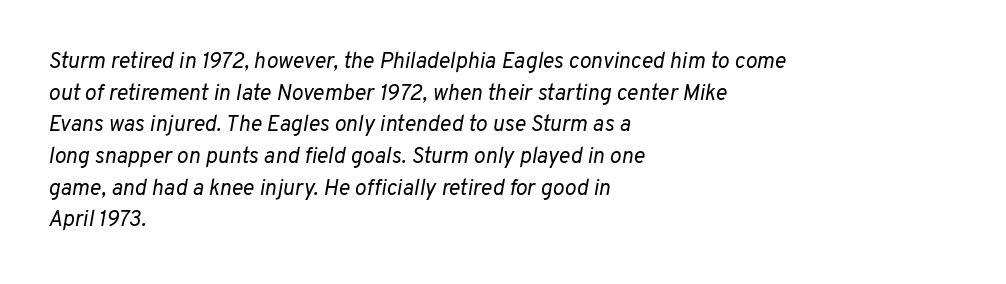
The image shows 22 px text type, italic (leaning right); set left-aligned, normal line spacing (1.44x), normal letter spacing, not underlined.
